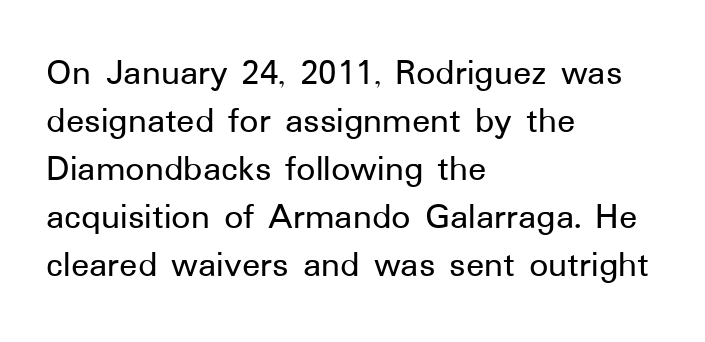
{"serif": "no", "italic": "no", "width": "normal", "stroke_contrast": "low", "x_height": "medium", "monospaced": "no", "underline": "no", "align": "left", "line_spacing": "normal", "line_spacing_ratio": 1.26, "letter_spacing": "normal", "letter_spacing_em": 0.0, "glyph_px": 38}
